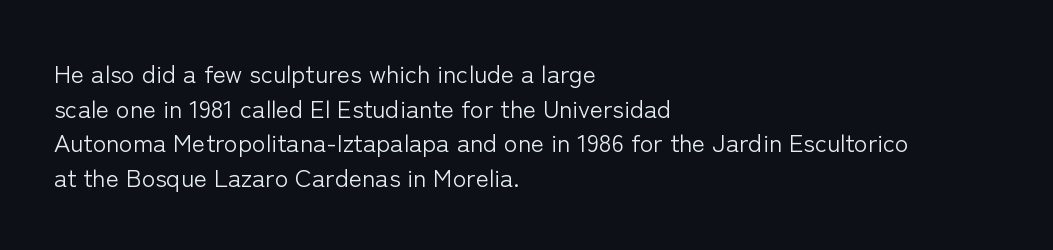
The letters stand straight up with perfectly vertical stems. The typesetter chose a ragged-right arrangement here. What's the leading like? Ordinary, nothing unusual. Nothing unusual about the tracking: characters are spaced as the font intends. Is the stroke heavy? The answer is a plain regular-or-lighter.
